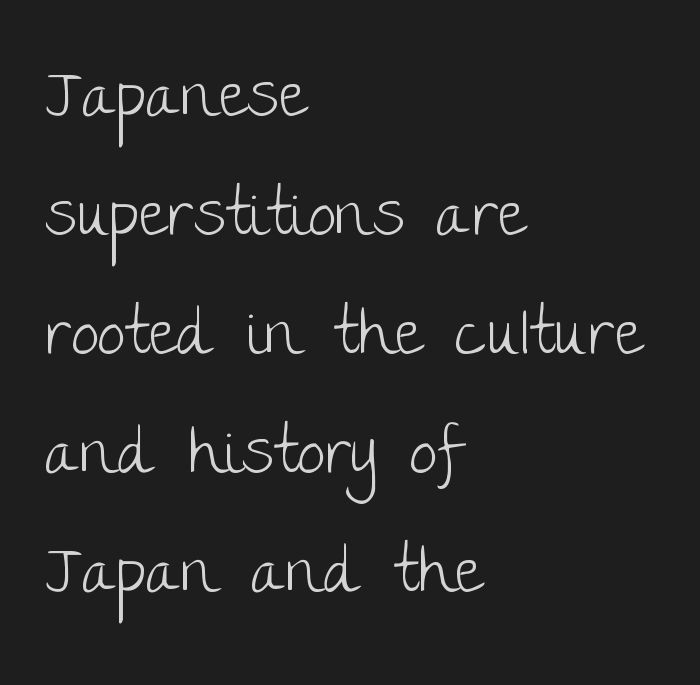
The image shows 63 px light sans-serif type, upright; set left-aligned, line spacing 1.89x, normal letter spacing, not underlined; low stroke contrast and a large x-height.
